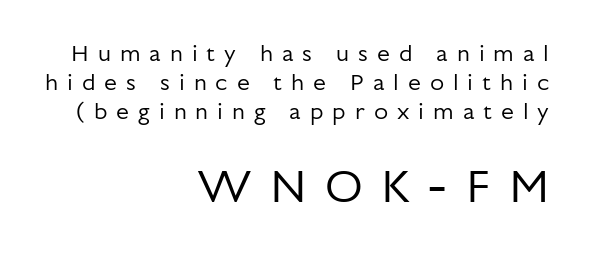
Q: Is the text bold? A: No.
Q: Is the text italic (slanted)? A: No, it is upright.
Q: Is the typeface a serif or a sans-serif typeface? A: Sans-serif.
Q: Is the text underlined? A: No.
Q: How is the paragraph aligned? A: Right-aligned.
Q: Is the spacing between letters normal or unusually wide? A: Unusually wide.
Q: Is the spacing between lines tight, normal or loose? A: Normal.
Q: Which block of text is set in a larger size, the first (top) or the second (bottom)? A: The second (bottom) one.
Q: Width (condensed, normal, or wide)? A: Normal.
Q: Stroke contrast? A: Low.
Q: x-height? A: Medium.
Q: Monospaced? A: No.
